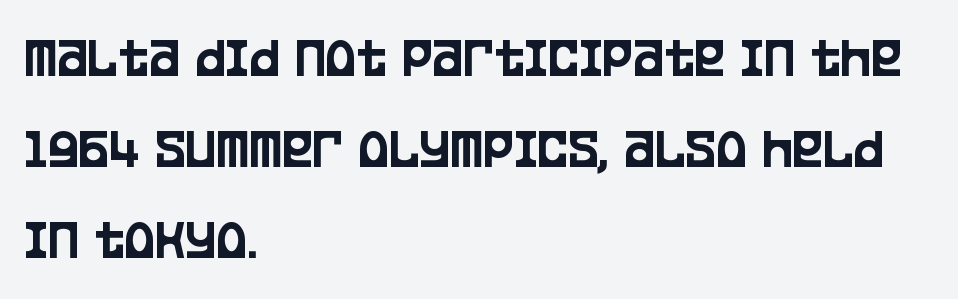
Q: Is the text italic (slanted)? A: No, it is upright.
Q: Is the typeface a serif or a sans-serif typeface? A: Sans-serif.
Q: Is the text underlined? A: No.
Q: How is the paragraph aligned? A: Left-aligned.
Q: Is the spacing between letters normal or unusually wide? A: Normal.
Q: Is the spacing between lines tight, normal or loose? A: Normal.
Q: Width (condensed, normal, or wide)? A: Condensed.
Q: Stroke contrast? A: Low.
Q: x-height? A: Large.
Q: Monospaced? A: No.
